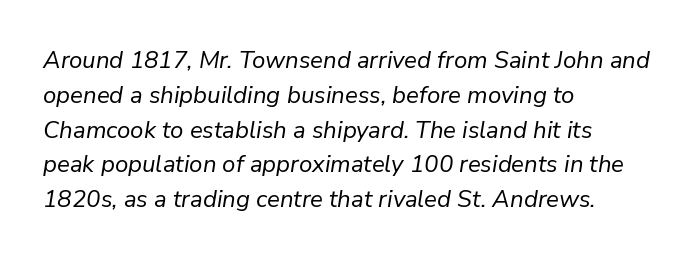
Q: Is the text bold? A: No.
Q: Is the text italic (slanted)? A: Yes, it leans right by about 9 degrees.
Q: Is the text underlined? A: No.
Q: How is the paragraph aligned? A: Left-aligned.
Q: Is the spacing between letters normal or unusually wide? A: Normal.
Q: Is the spacing between lines tight, normal or loose? A: Normal.
